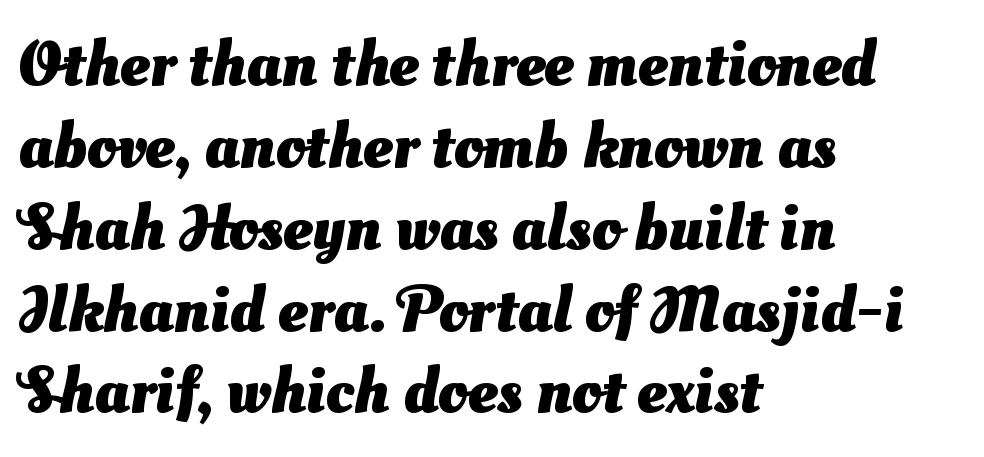
Decoration check: the copy has no underline. Each word holds together tightly as a unit, with standard inter-letter gaps. Nothing sits at the stroke ends, so this counts as sans-serif. Each letter keeps its own natural width here, so spacing adapts to shape. Does the copy run flush right? No — it runs flush left. Weight: bold.
